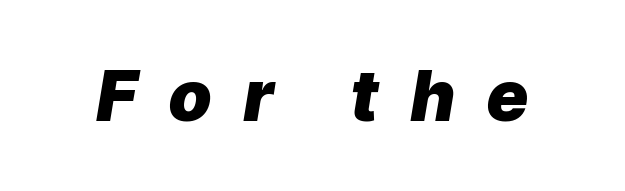
The image shows 70 px heavy type, italic (leaning right); set unusually wide letter spacing (+0.47 em), not underlined; low stroke contrast and a medium x-height.
